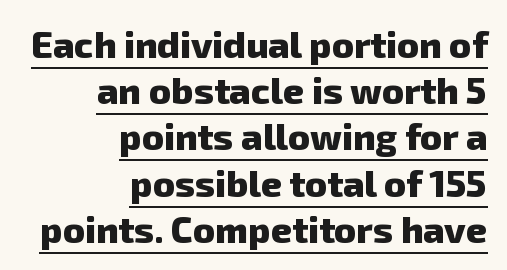
Q: Is the text bold? A: Yes.
Q: Is the typeface a serif or a sans-serif typeface? A: Sans-serif.
Q: Is the text underlined? A: Yes.
Q: How is the paragraph aligned? A: Right-aligned.
Q: Is the spacing between letters normal or unusually wide? A: Normal.
Q: Is the spacing between lines tight, normal or loose? A: Normal.
Q: Width (condensed, normal, or wide)? A: Normal.
Q: Stroke contrast? A: Low.
Q: x-height? A: Medium.
Q: Monospaced? A: No.
